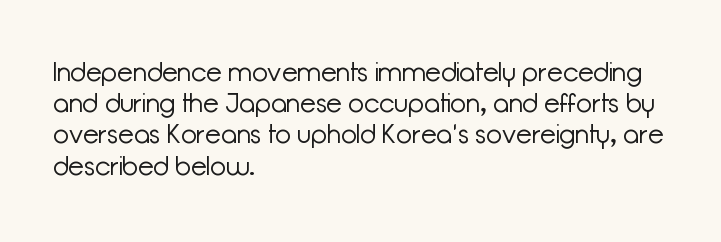
The image shows 26 px text type, upright; set left-aligned, line spacing 1.2x, normal letter spacing, not underlined.
